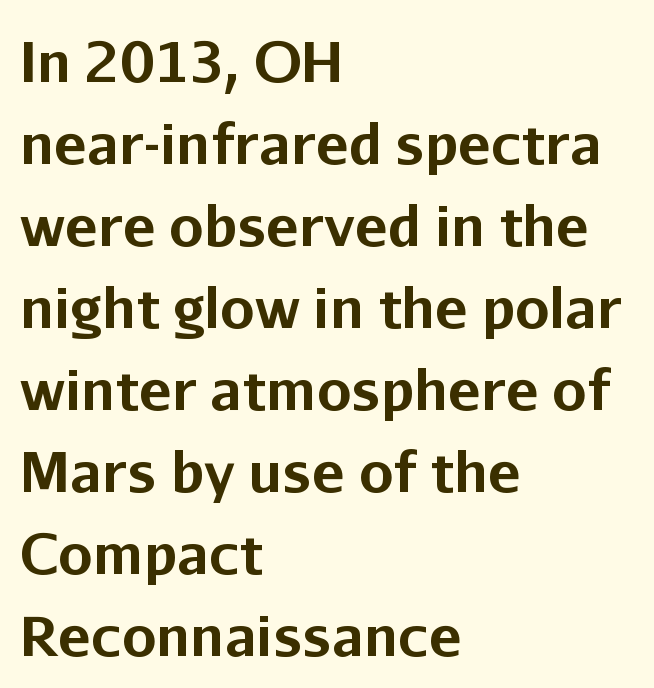
{"serif": "no", "italic": "no", "bold": "yes", "weight": "bold", "width": "normal", "stroke_contrast": "low", "x_height": "medium", "monospaced": "no", "underline": "no", "align": "left", "line_spacing": "normal", "line_spacing_ratio": 1.49, "letter_spacing": "normal", "letter_spacing_em": 0.0, "glyph_px": 55}
